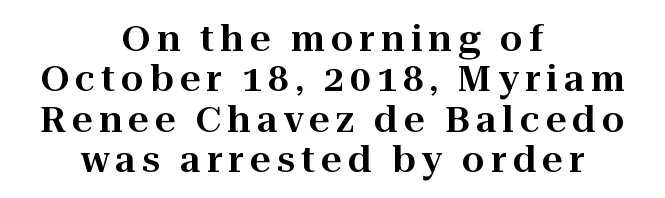
The image shows 36 px serif type, upright; set centered, tight line spacing (1.12x), not underlined; high stroke contrast and a medium x-height.
